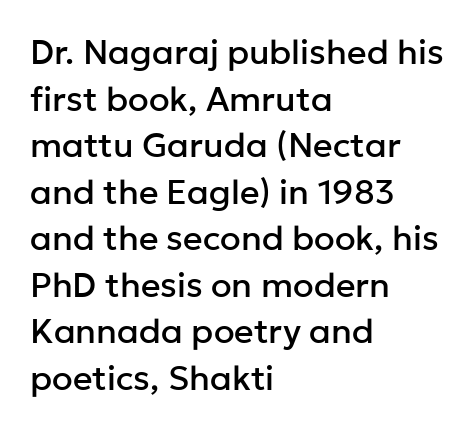
Q: Is the text italic (slanted)? A: No, it is upright.
Q: Is the typeface a serif or a sans-serif typeface? A: Sans-serif.
Q: Is the text underlined? A: No.
Q: How is the paragraph aligned? A: Left-aligned.
Q: Is the spacing between letters normal or unusually wide? A: Normal.
Q: Is the spacing between lines tight, normal or loose? A: Normal.
Q: Width (condensed, normal, or wide)? A: Normal.
Q: Stroke contrast? A: Low.
Q: x-height? A: Medium.
Q: Monospaced? A: No.
